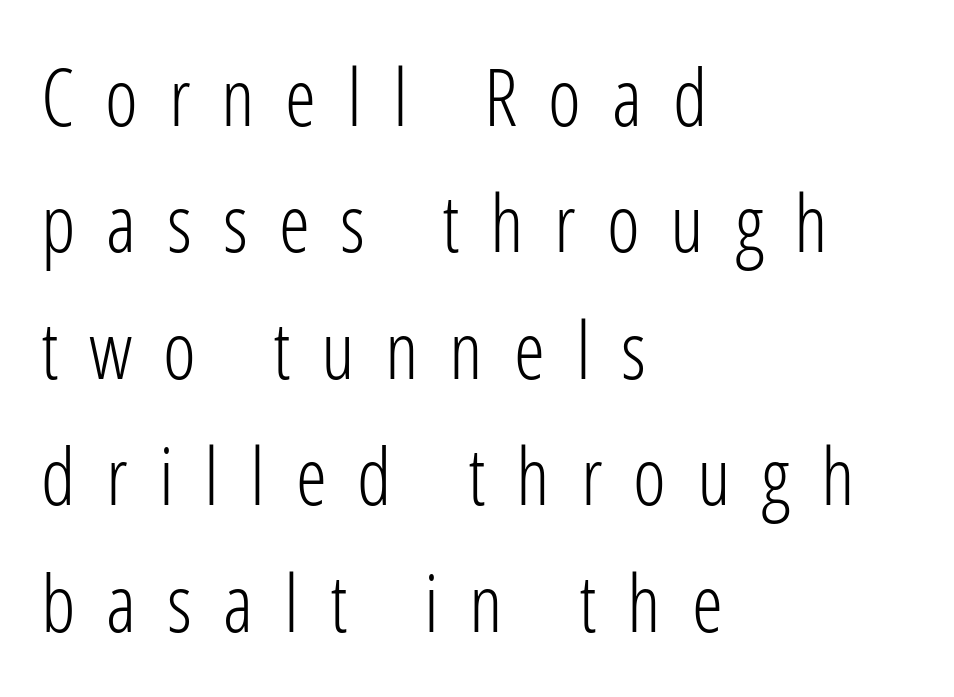
Observe the wide spacing: letters keep a clear distance from each other. On a weight scale, this lands at 450 or below. A typesetter would call this proportional, since set widths differ per character. Reading down the block, your eye returns to a fixed left position each line. Glance below the letters and you will spot only blank space.
